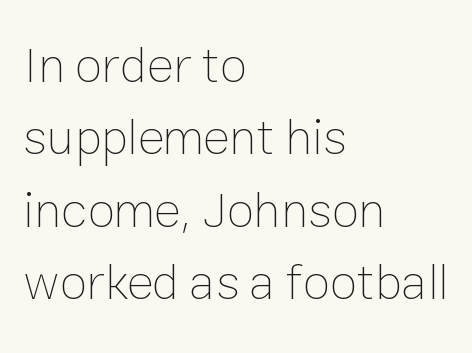
{"italic": "no", "bold": "no", "weight": "thin", "width": "normal", "stroke_contrast": "low", "x_height": "medium", "monospaced": "no", "underline": "no", "align": "left", "line_spacing": "normal", "line_spacing_ratio": 1.45, "letter_spacing": "normal", "letter_spacing_em": 0.0, "glyph_px": 50}
